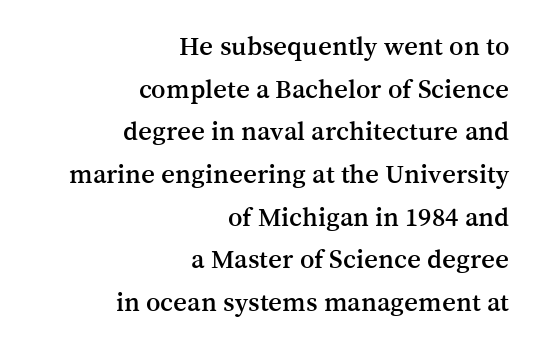
The image shows 27 px text type, upright; set right-aligned, normal line spacing (1.58x), normal letter spacing, not underlined.
